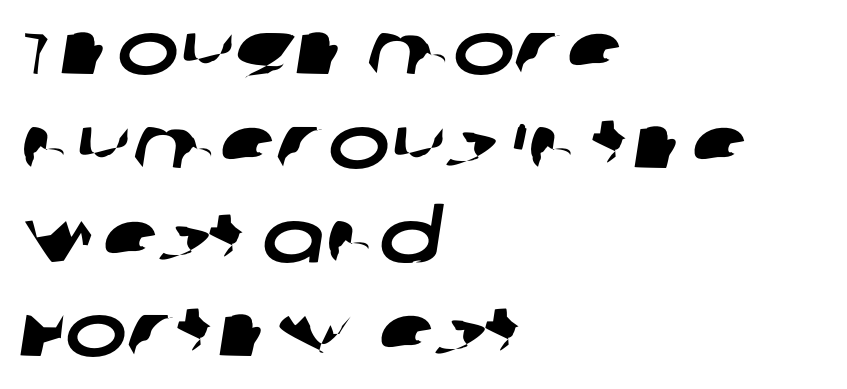
To sum up the face: it is a sans, with no serifs. The rows are spaced the way most documents space them. This sample has the flowing, uneven cadence of proportional lettering. The passage is arranged the way most books set body copy — flush left.
